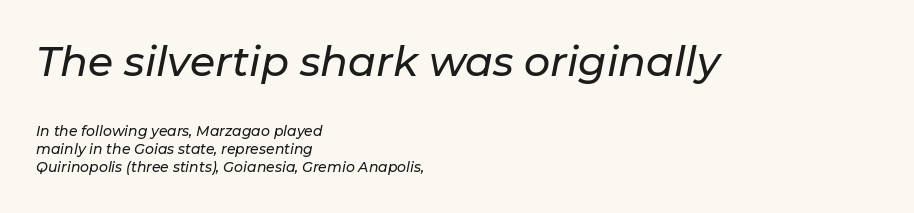
Q: Is the text italic (slanted)? A: Yes, it leans right by about 11 degrees.
Q: Is the text underlined? A: No.
Q: How is the paragraph aligned? A: Left-aligned.
Q: Is the spacing between letters normal or unusually wide? A: Normal.
Q: Is the spacing between lines tight, normal or loose? A: Normal.
Q: Which block of text is set in a larger size, the first (top) or the second (bottom)? A: The first (top) one.
Q: Width (condensed, normal, or wide)? A: Normal.
Q: Stroke contrast? A: Low.
Q: x-height? A: Medium.
Q: Monospaced? A: No.
